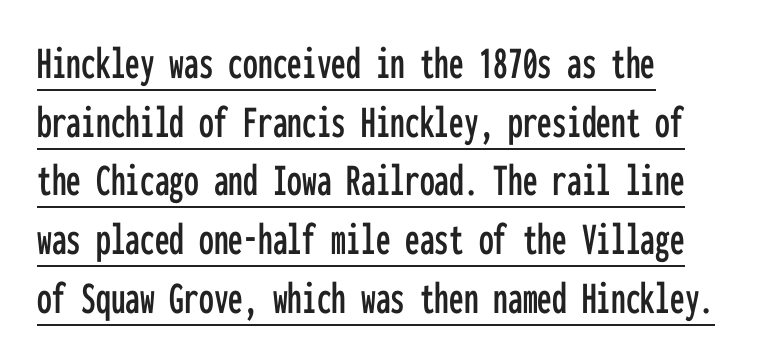
Q: Is the text italic (slanted)? A: No, it is upright.
Q: Is the typeface a serif or a sans-serif typeface? A: Sans-serif.
Q: Is the text underlined? A: Yes.
Q: How is the paragraph aligned? A: Left-aligned.
Q: Is the spacing between letters normal or unusually wide? A: Normal.
Q: Is the spacing between lines tight, normal or loose? A: Normal.
Q: Width (condensed, normal, or wide)? A: Condensed.
Q: Stroke contrast? A: Low.
Q: x-height? A: Medium.
Q: Monospaced? A: Yes.
